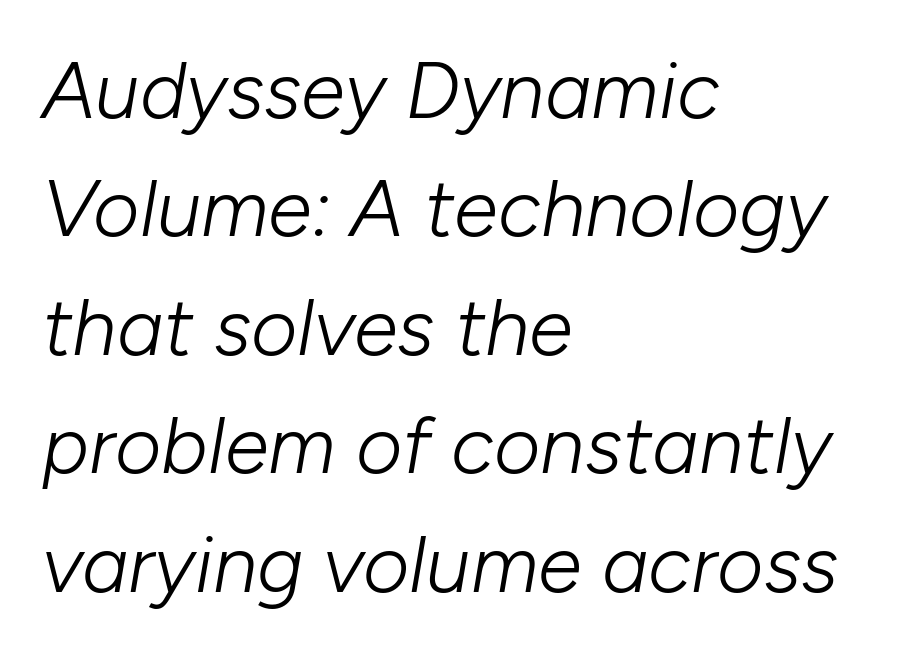
Quick note: italic. Any mark beneath the type? The region is blank. The rendering anchors every line to the left-hand side. The passage shown is not bold in any degree. The rendering uses a moderate line-height, typical for paragraphs. Nobody touched the tracking dial on this one.
